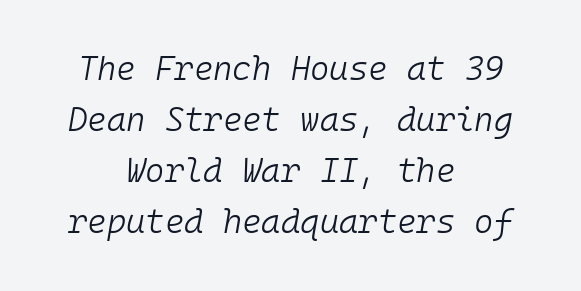
The image shows 33 px light type, italic (leaning right), monospaced; set centered, normal line spacing (1.55x), normal letter spacing, not underlined; low stroke contrast and a medium x-height.
